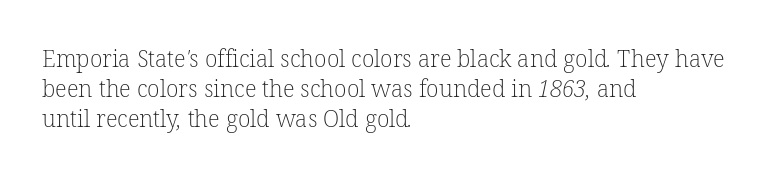
{"bold": "no", "underline": "no", "align": "left", "line_spacing": "normal", "line_spacing_ratio": 1.3, "letter_spacing": "normal", "letter_spacing_em": 0.0, "glyph_px": 23}
